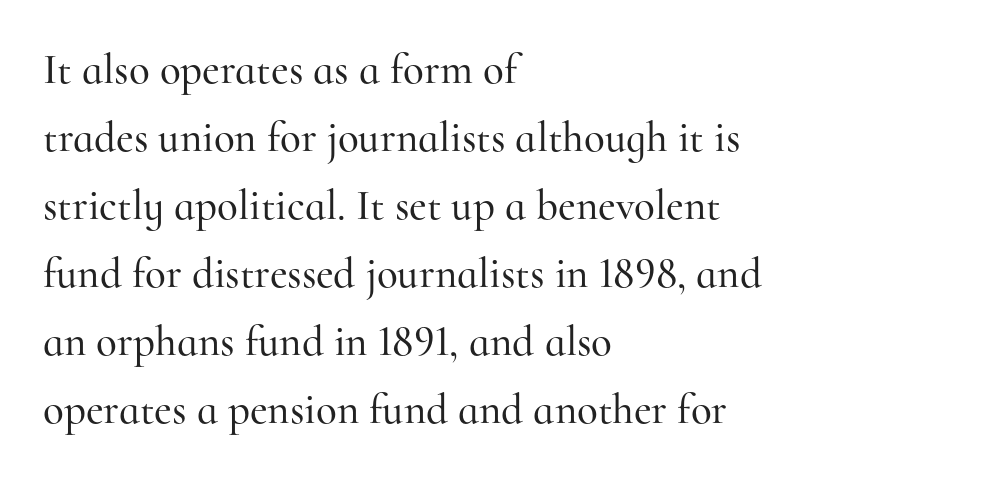
Q: Is the text italic (slanted)? A: No, it is upright.
Q: Is the typeface a serif or a sans-serif typeface? A: Serif.
Q: Is the text underlined? A: No.
Q: How is the paragraph aligned? A: Left-aligned.
Q: Is the spacing between letters normal or unusually wide? A: Normal.
Q: Is the spacing between lines tight, normal or loose? A: Normal.
Q: Width (condensed, normal, or wide)? A: Normal.
Q: Stroke contrast? A: High.
Q: x-height? A: Small.
Q: Monospaced? A: No.
